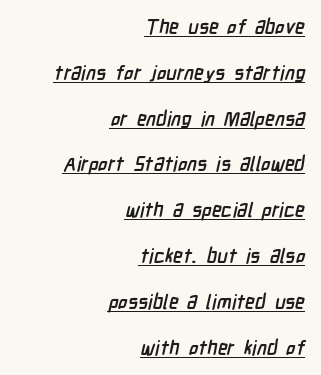
Q: Is the text bold? A: Yes.
Q: Is the text underlined? A: Yes.
Q: How is the paragraph aligned? A: Right-aligned.
Q: Is the spacing between letters normal or unusually wide? A: Normal.
Q: Is the spacing between lines tight, normal or loose? A: Loose.
